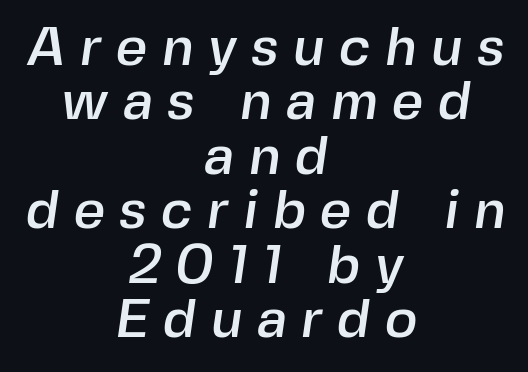
The image shows 55 px sans-serif type; set centered, tight line spacing (0.99x), unusually wide letter spacing (+0.26 em), not underlined; a medium x-height.
